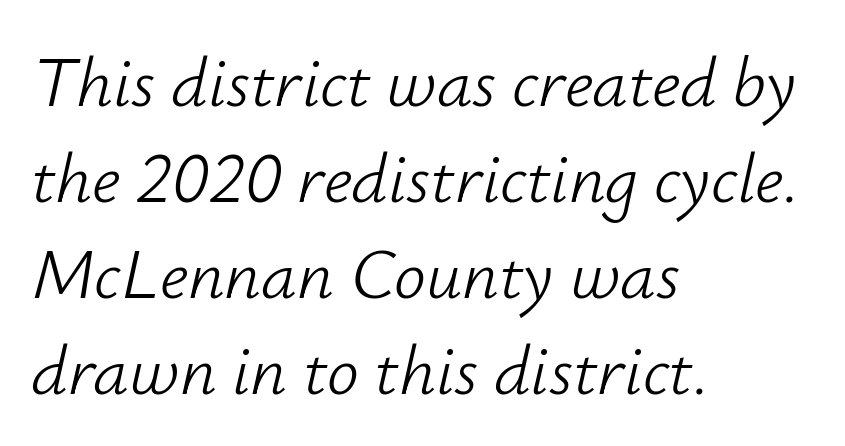
The image shows 71 px light type, italic (leaning right); set left-aligned, normal line spacing (1.35x), normal letter spacing, not underlined; low stroke contrast and a small x-height.
